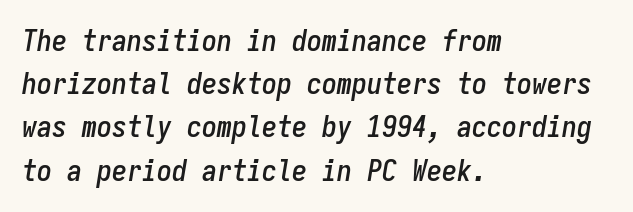
Q: Is the text italic (slanted)? A: Yes, it leans right by about 9 degrees.
Q: Is the text underlined? A: No.
Q: How is the paragraph aligned? A: Left-aligned.
Q: Is the spacing between letters normal or unusually wide? A: Normal.
Q: Is the spacing between lines tight, normal or loose? A: Normal.
Q: Width (condensed, normal, or wide)? A: Condensed.
Q: Stroke contrast? A: Low.
Q: x-height? A: Medium.
Q: Monospaced? A: Yes.
